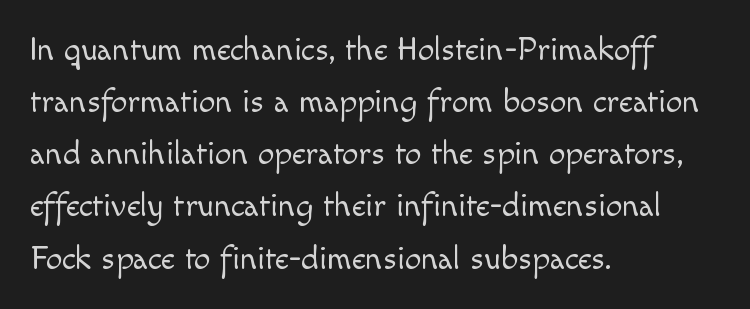
The image shows 33 px light sans-serif type, upright; set left-aligned, normal line spacing (1.58x), normal letter spacing, not underlined; a small x-height.
